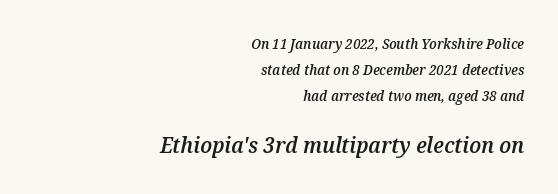
Reading top to bottom, the characters get bigger at the block break. Decoration check: the copy has no underline. This is moderately heavy type, rendered in semibold. There is no visible air inserted between adjacent glyphs.
